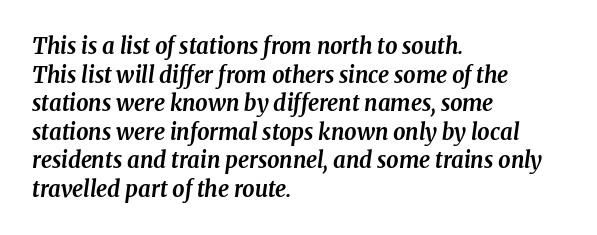
Q: Is the text bold? A: Yes.
Q: Is the text italic (slanted)? A: Yes, it leans right by about 8 degrees.
Q: Is the text underlined? A: No.
Q: How is the paragraph aligned? A: Left-aligned.
Q: Is the spacing between letters normal or unusually wide? A: Normal.
Q: Is the spacing between lines tight, normal or loose? A: Normal.
